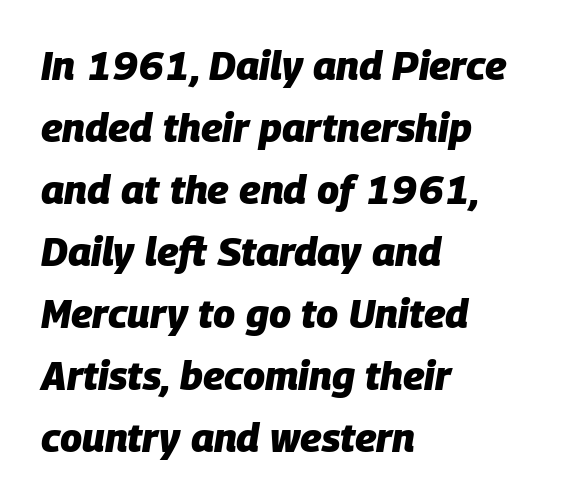
Q: Is the text bold? A: Yes.
Q: Is the text italic (slanted)? A: Yes, it leans right by about 9 degrees.
Q: Is the text underlined? A: No.
Q: How is the paragraph aligned? A: Left-aligned.
Q: Is the spacing between letters normal or unusually wide? A: Normal.
Q: Is the spacing between lines tight, normal or loose? A: Normal.
Q: Width (condensed, normal, or wide)? A: Normal.
Q: Stroke contrast? A: Low.
Q: x-height? A: Large.
Q: Monospaced? A: No.
